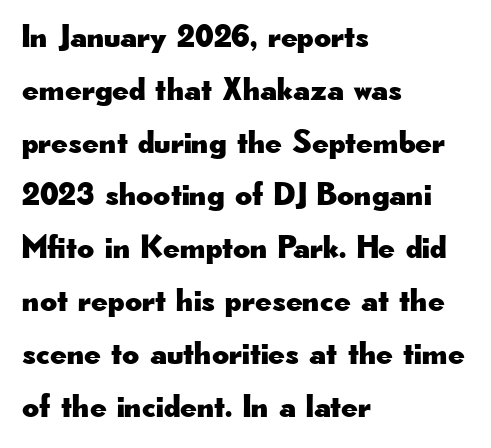
{"serif": "no", "italic": "no", "width": "wide", "stroke_contrast": "low", "x_height": "small", "monospaced": "no", "underline": "no", "align": "left", "line_spacing": "normal", "line_spacing_ratio": 1.6, "letter_spacing": "normal", "letter_spacing_em": 0.0, "glyph_px": 33}
